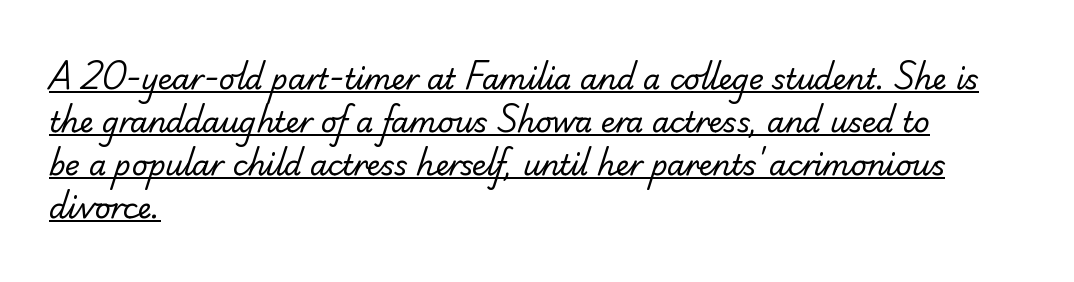
{"serif": "no", "bold": "no", "weight": "regular", "width": "normal", "stroke_contrast": "low", "x_height": "small", "monospaced": "no", "underline": "yes", "align": "left", "line_spacing": "normal", "line_spacing_ratio": 1.53, "letter_spacing": "normal", "letter_spacing_em": 0.0, "glyph_px": 28}
